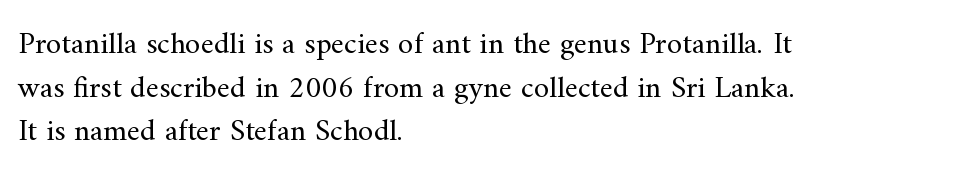
Q: Is the text bold? A: No.
Q: Is the text italic (slanted)? A: No, it is upright.
Q: Is the typeface a serif or a sans-serif typeface? A: Serif.
Q: Is the text underlined? A: No.
Q: How is the paragraph aligned? A: Left-aligned.
Q: Is the spacing between letters normal or unusually wide? A: Normal.
Q: Is the spacing between lines tight, normal or loose? A: Normal.
Q: Width (condensed, normal, or wide)? A: Normal.
Q: Stroke contrast? A: Medium.
Q: x-height? A: Small.
Q: Monospaced? A: No.
